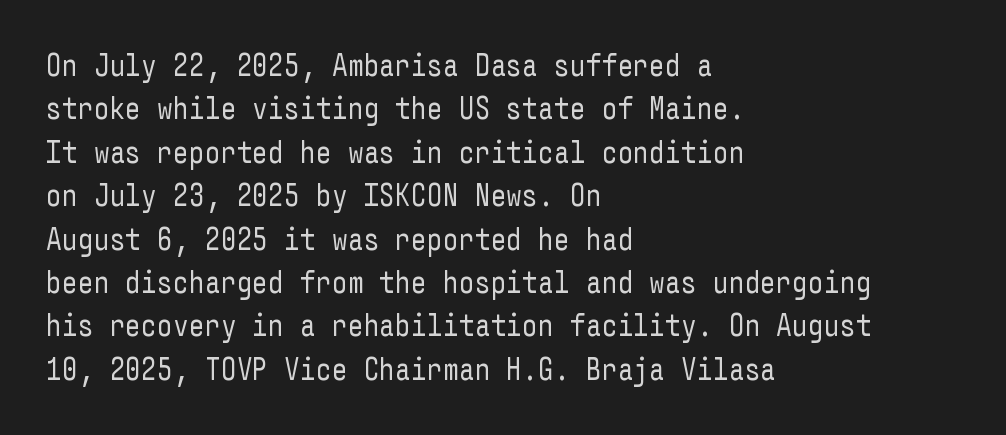
The image shows 31 px regular-weight, condensed sans-serif type, upright; set left-aligned, normal line spacing (1.4x), normal letter spacing, not underlined; low stroke contrast and a medium x-height.
